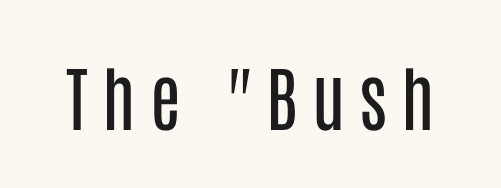
Q: Is the text bold? A: No.
Q: Is the text italic (slanted)? A: No, it is upright.
Q: Is the typeface a serif or a sans-serif typeface? A: Sans-serif.
Q: Is the text underlined? A: No.
Q: Is the spacing between letters normal or unusually wide? A: Unusually wide.
Q: Width (condensed, normal, or wide)? A: Condensed.
Q: Stroke contrast? A: Low.
Q: x-height? A: Large.
Q: Monospaced? A: No.
